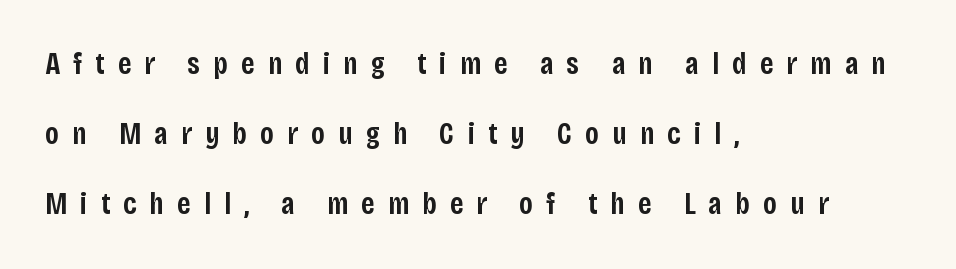
The passage shown is not underscored anywhere. Letterform terminals end flat and unadorned throughout the passage. This sample uses expanded letter spacing, leaving extra air between glyphs. Think of a printed novel: that variable character pitch is what you see here.
